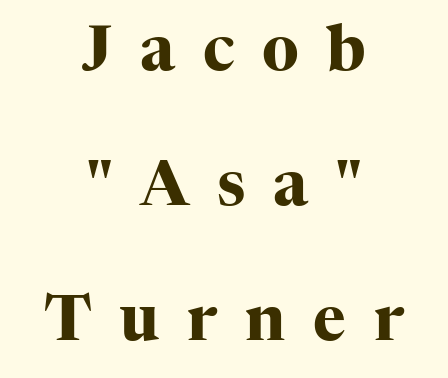
{"serif": "yes", "italic": "no", "bold": "yes", "weight": "heavy", "width": "normal", "stroke_contrast": "high", "x_height": "medium", "monospaced": "no", "underline": "no", "align": "center", "line_spacing": "loose", "line_spacing_ratio": 2.18, "letter_spacing": "wide", "letter_spacing_em": 0.45, "glyph_px": 62}
